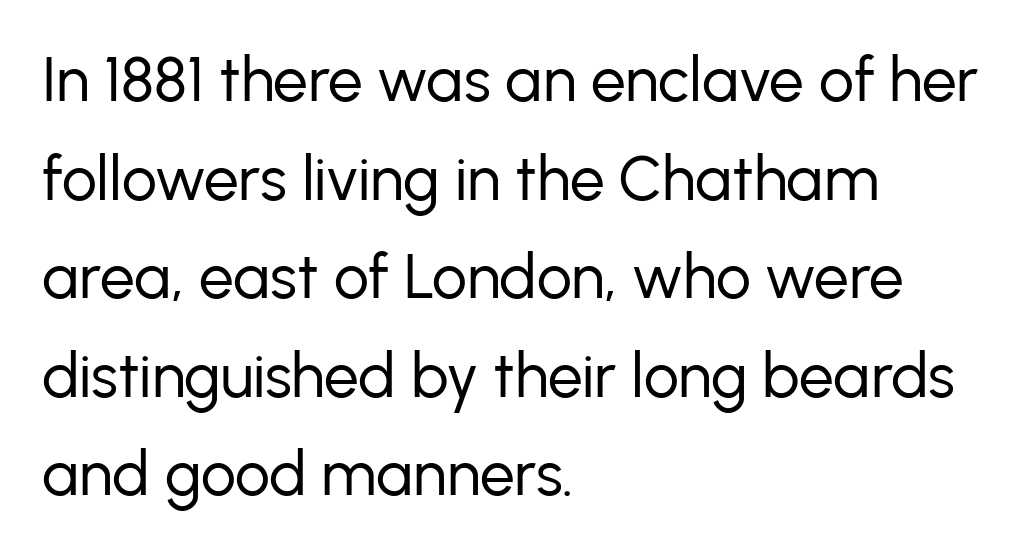
{"serif": "no", "italic": "no", "bold": "no", "weight": "regular", "width": "normal", "stroke_contrast": "low", "x_height": "medium", "monospaced": "no", "underline": "no", "align": "left", "line_spacing": "normal", "line_spacing_ratio": 1.59, "letter_spacing": "normal", "letter_spacing_em": 0.0, "glyph_px": 62}
